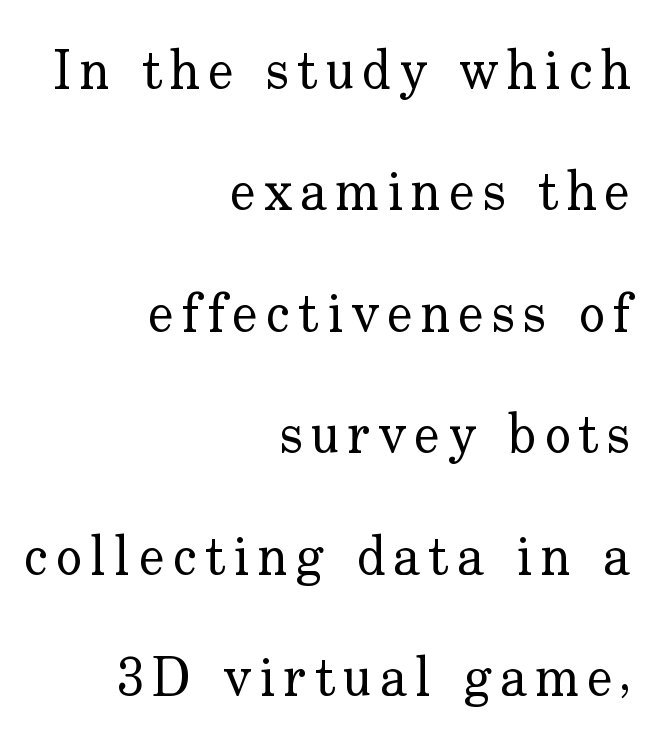
Q: Is the text bold? A: No.
Q: Is the text italic (slanted)? A: No, it is upright.
Q: Is the typeface a serif or a sans-serif typeface? A: Serif.
Q: Is the text underlined? A: No.
Q: How is the paragraph aligned? A: Right-aligned.
Q: Is the spacing between lines tight, normal or loose? A: Loose.
Q: Width (condensed, normal, or wide)? A: Normal.
Q: Stroke contrast? A: Low.
Q: x-height? A: Small.
Q: Monospaced? A: No.
